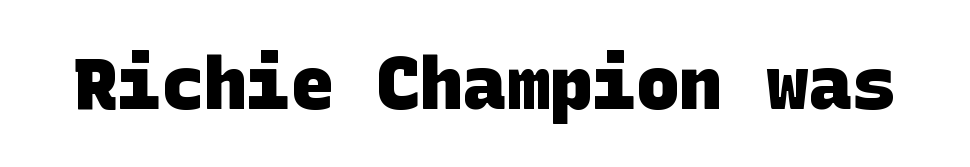
The image shows 72 px heavy sans-serif type; set normal letter spacing, not underlined; low stroke contrast and a large x-height.
